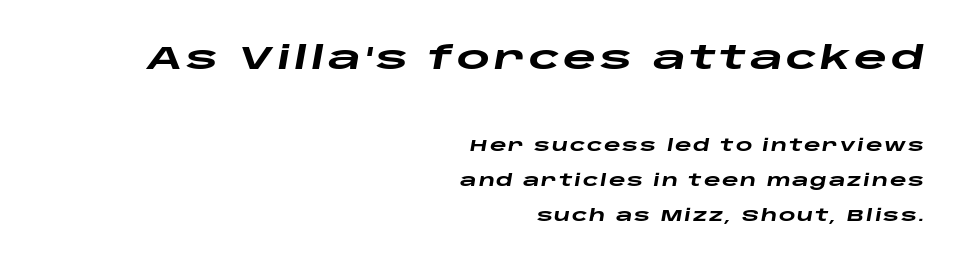
The image shows 32 px heavy, wide type, italic (leaning right); set right-aligned, loose line spacing (2.18x), not underlined; the first (top) block is 2.0x larger; low stroke contrast and a large x-height.
